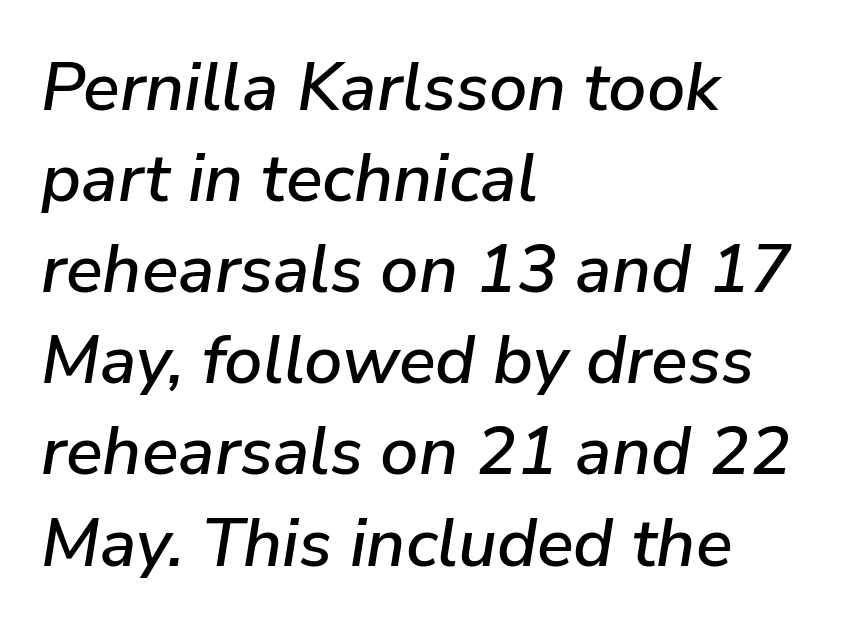
{"italic": "yes", "lean": "right", "slant_degrees": 9, "width": "normal", "stroke_contrast": "low", "x_height": "medium", "monospaced": "no", "underline": "no", "align": "left", "line_spacing": "normal", "line_spacing_ratio": 1.34, "letter_spacing": "normal", "letter_spacing_em": 0.0, "glyph_px": 68}
